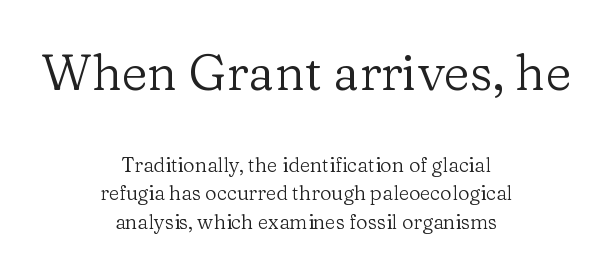
{"serif": "yes", "italic": "no", "bold": "no", "weight": "regular", "width": "normal", "stroke_contrast": "low", "x_height": "medium", "monospaced": "no", "underline": "no", "align": "center", "line_spacing": "normal", "line_spacing_ratio": 1.42, "letter_spacing": "normal", "letter_spacing_em": 0.0, "larger_block": "first", "size_ratio": 2.5, "glyph_px": 50}
